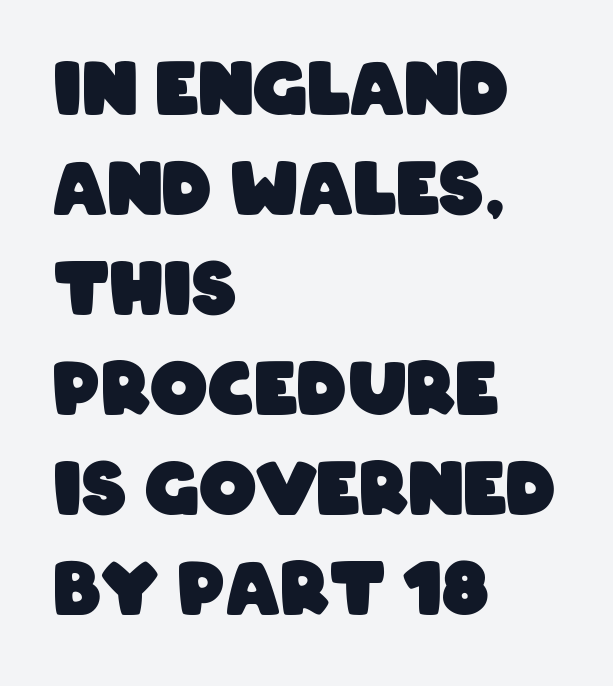
{"serif": "no", "bold": "yes", "weight": "heavy", "width": "condensed", "stroke_contrast": "low", "x_height": "large", "monospaced": "no", "underline": "no", "align": "left", "line_spacing": "normal", "line_spacing_ratio": 1.39, "letter_spacing": "normal", "letter_spacing_em": 0.0, "glyph_px": 72}
